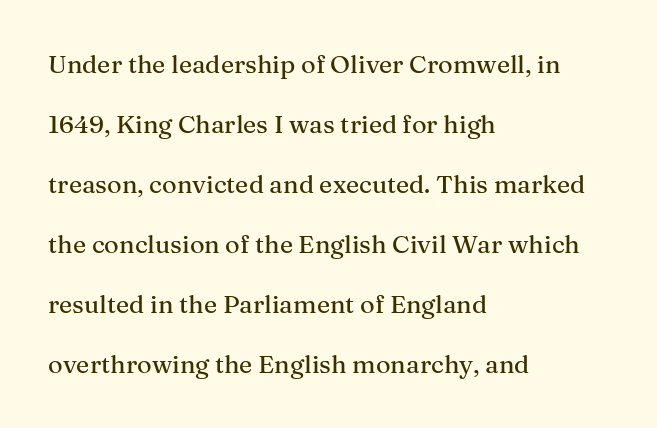
Q: Is the text italic (slanted)? A: No, it is upright.
Q: Is the text underlined? A: No.
Q: How is the paragraph aligned? A: Left-aligned.
Q: Is the spacing between letters normal or unusually wide? A: Normal.
Q: Is the spacing between lines tight, normal or loose? A: Loose.
